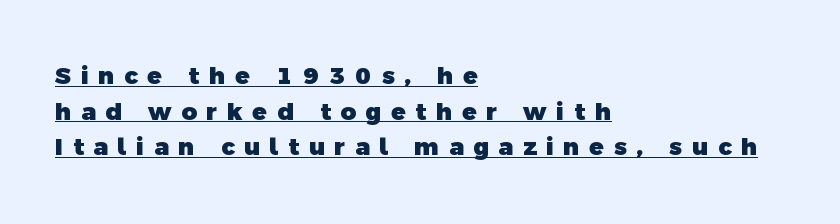
The image shows 24 px bold type; set left-aligned, normal line spacing (1.48x), unusually wide letter spacing (+0.4 em), underlined.
